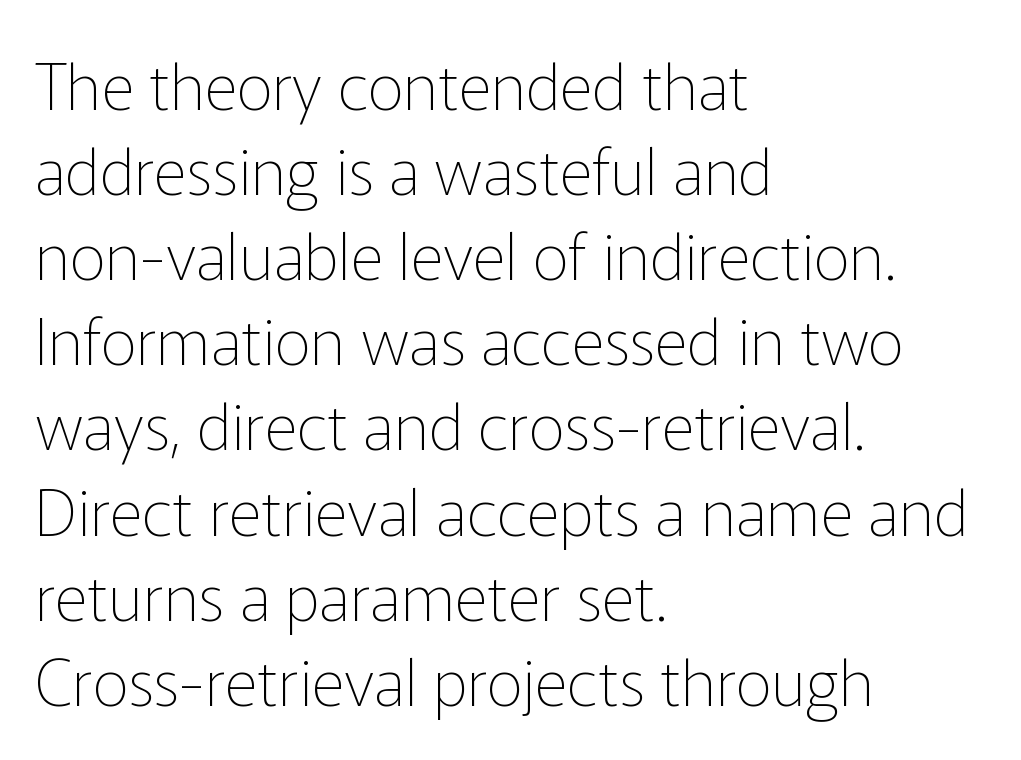
Q: Is the text bold? A: No.
Q: Is the text italic (slanted)? A: No, it is upright.
Q: Is the typeface a serif or a sans-serif typeface? A: Sans-serif.
Q: Is the text underlined? A: No.
Q: How is the paragraph aligned? A: Left-aligned.
Q: Is the spacing between letters normal or unusually wide? A: Normal.
Q: Is the spacing between lines tight, normal or loose? A: Normal.
Q: Width (condensed, normal, or wide)? A: Normal.
Q: Stroke contrast? A: Low.
Q: x-height? A: Medium.
Q: Monospaced? A: No.
